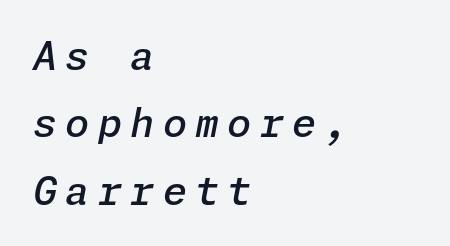
The image shows 39 px semibold type, italic (leaning right); set left-aligned, line spacing 1.73x, unusually wide letter spacing (+0.21 em), not underlined; low stroke contrast and a medium x-height.
